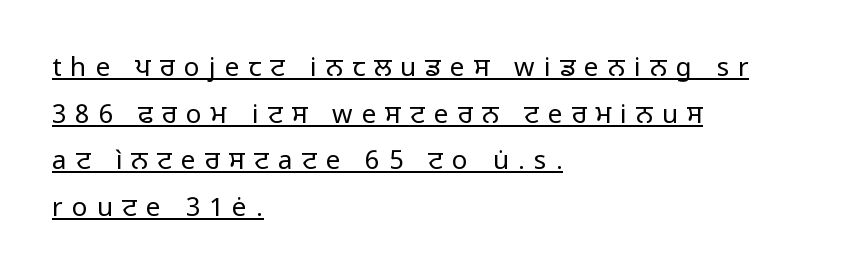
Inter-character spacing is expanded well beyond the font's built-in metrics. The characters are drawn with everyday or finer stroke widths. Quick note: underline on. Layout note: lines flush left.
